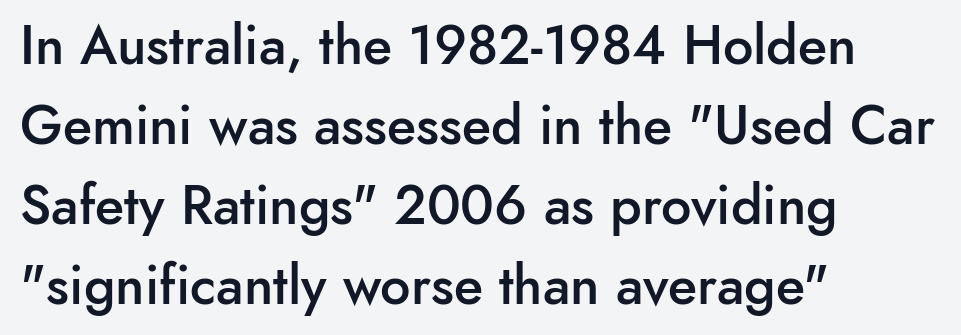
Q: Is the text bold? A: Semi-bold.
Q: Is the text italic (slanted)? A: No, it is upright.
Q: Is the typeface a serif or a sans-serif typeface? A: Sans-serif.
Q: Is the text underlined? A: No.
Q: How is the paragraph aligned? A: Left-aligned.
Q: Is the spacing between letters normal or unusually wide? A: Normal.
Q: Is the spacing between lines tight, normal or loose? A: Normal.
Q: Width (condensed, normal, or wide)? A: Normal.
Q: Stroke contrast? A: Low.
Q: x-height? A: Small.
Q: Monospaced? A: No.
